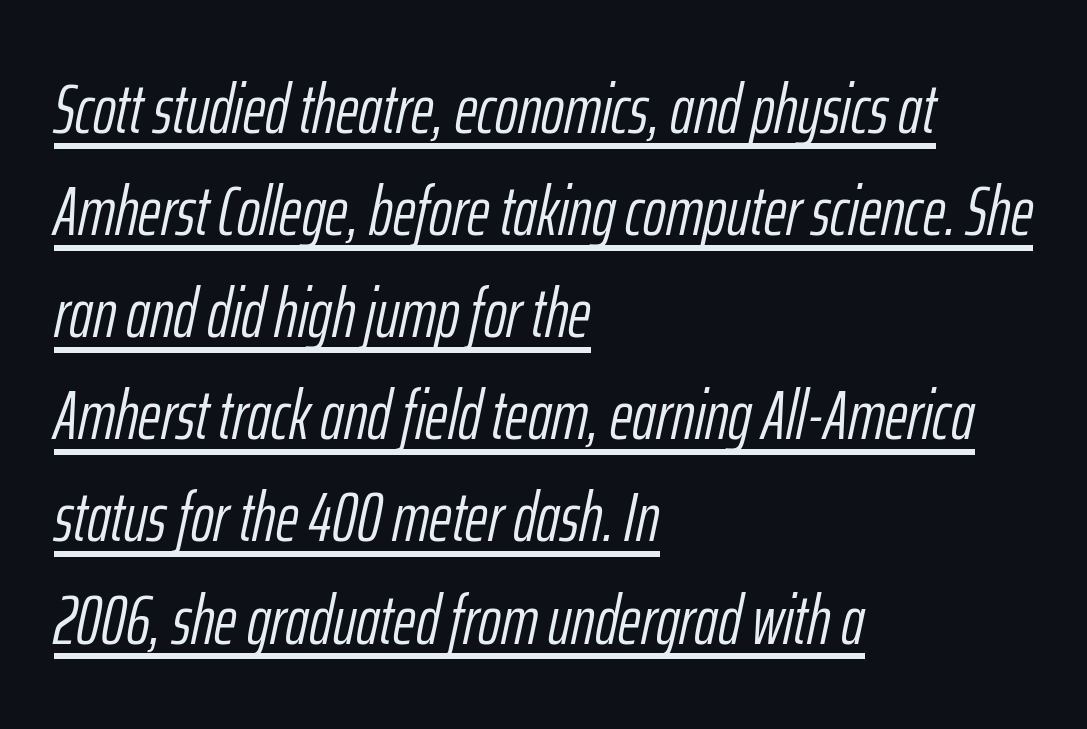
Q: Is the text bold? A: No.
Q: Is the text italic (slanted)? A: Yes, it leans right by about 12 degrees.
Q: Is the text underlined? A: Yes.
Q: How is the paragraph aligned? A: Left-aligned.
Q: Is the spacing between letters normal or unusually wide? A: Normal.
Q: Is the spacing between lines tight, normal or loose? A: Normal.
Q: Width (condensed, normal, or wide)? A: Condensed.
Q: Stroke contrast? A: Low.
Q: x-height? A: Medium.
Q: Monospaced? A: No.
